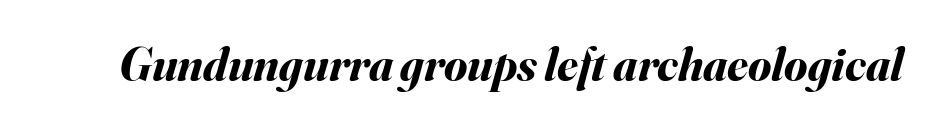
The image shows 47 px bold type, italic (leaning right); set normal letter spacing, not underlined; medium stroke contrast and a small x-height.
